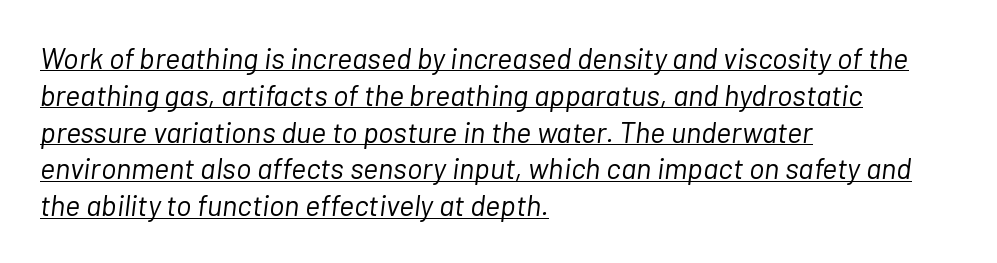
The image shows 29 px light type, italic (leaning right); set left-aligned, normal line spacing (1.27x), normal letter spacing, underlined; low stroke contrast and a medium x-height.
